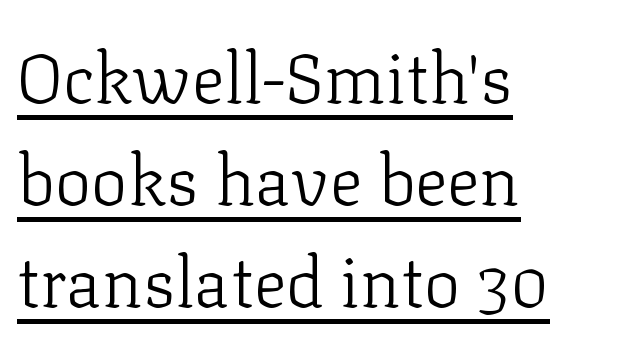
Q: Is the text bold? A: No.
Q: Is the text italic (slanted)? A: No, it is upright.
Q: Is the typeface a serif or a sans-serif typeface? A: Serif.
Q: Is the text underlined? A: Yes.
Q: How is the paragraph aligned? A: Left-aligned.
Q: Is the spacing between letters normal or unusually wide? A: Normal.
Q: Is the spacing between lines tight, normal or loose? A: Normal.
Q: Width (condensed, normal, or wide)? A: Normal.
Q: Stroke contrast? A: Low.
Q: x-height? A: Medium.
Q: Monospaced? A: No.
